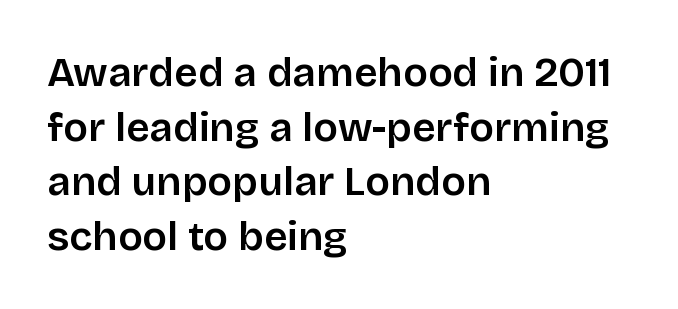
{"serif": "no", "italic": "no", "bold": "semi", "weight": "semibold", "width": "normal", "stroke_contrast": "low", "x_height": "large", "monospaced": "no", "underline": "no", "align": "left", "line_spacing": "normal", "line_spacing_ratio": 1.33, "letter_spacing": "normal", "letter_spacing_em": 0.0, "glyph_px": 41}
